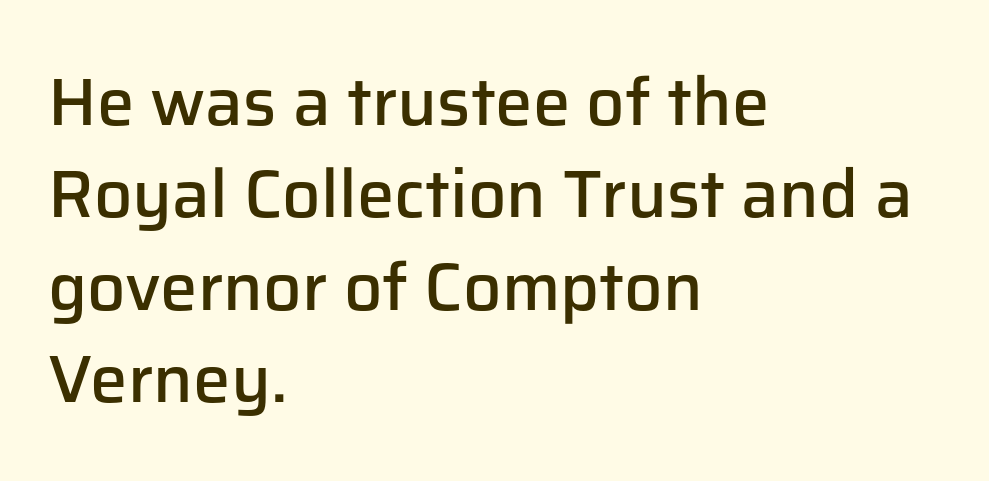
Q: Is the text bold? A: Semi-bold.
Q: Is the text italic (slanted)? A: No, it is upright.
Q: Is the typeface a serif or a sans-serif typeface? A: Sans-serif.
Q: Is the text underlined? A: No.
Q: How is the paragraph aligned? A: Left-aligned.
Q: Is the spacing between letters normal or unusually wide? A: Normal.
Q: Is the spacing between lines tight, normal or loose? A: Normal.
Q: Width (condensed, normal, or wide)? A: Normal.
Q: Stroke contrast? A: Low.
Q: x-height? A: Medium.
Q: Monospaced? A: No.
